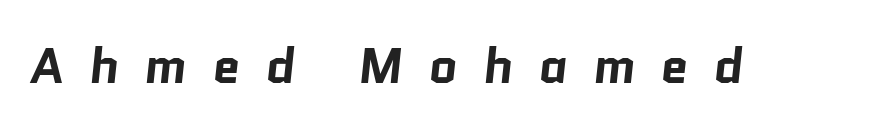
Decoration check: the copy has no underline. You could not count columns in this text — the font is proportionally spaced. Typographic density is high because the face is bold. Each letter's strokes conclude bluntly, with no projecting serifs. Between one letter and the next there's a generous, obvious gap.
